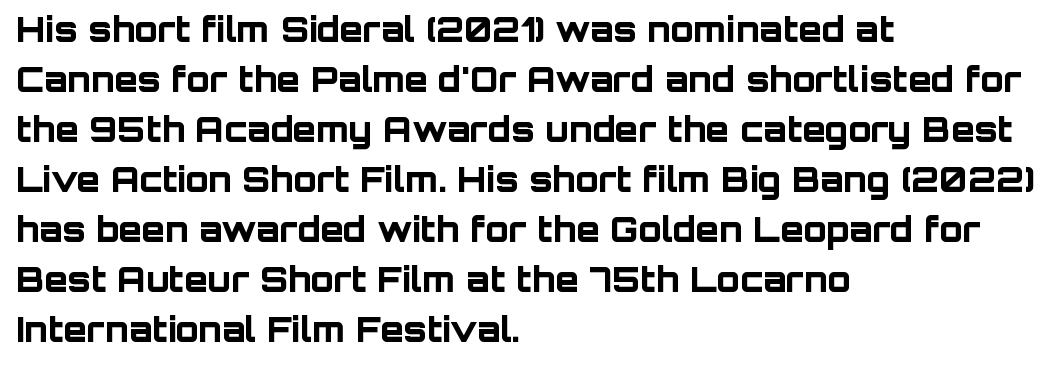
The typeface chosen for these lines omits serifs. The face used here is rendered with its standard letterfit. These lines carry a lot of weight — the face is fully bold. The rendering uses natural spacing where letterforms have individual widths.
